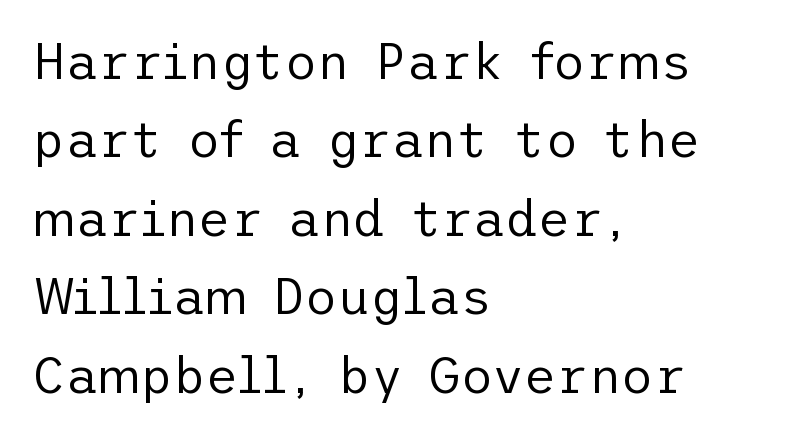
The image shows 50 px regular-weight sans-serif type, upright; set left-aligned, normal line spacing (1.57x), normal letter spacing, not underlined; low stroke contrast and a medium x-height.
